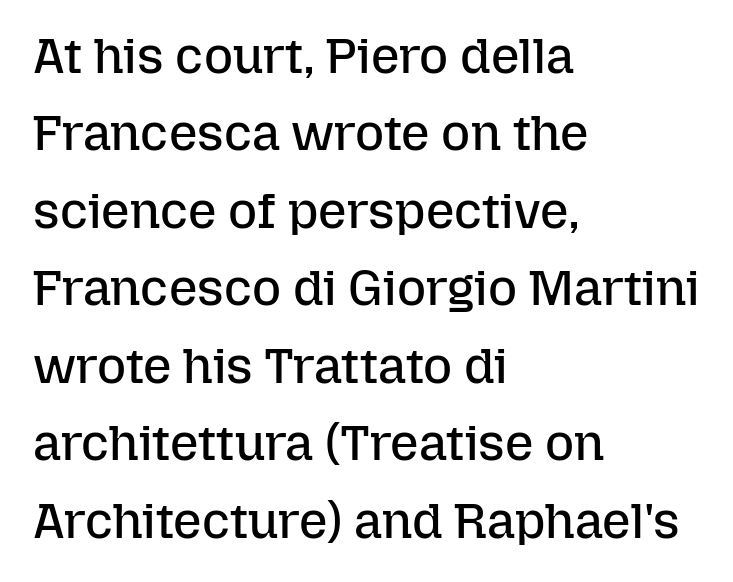
Where is the straight margin? On the left. Characters remain perfectly vertical along every line. The rendering uses a moderate line-height, typical for paragraphs. These lines are rendered in a variable-pitch font. Tracking here is standard; glyphs follow each other at the usual distance. Each row of text sits above clean, open space.
